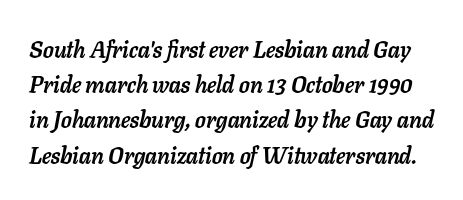
The image shows 23 px bold type, italic (leaning right); set normal line spacing (1.53x), normal letter spacing, not underlined.
